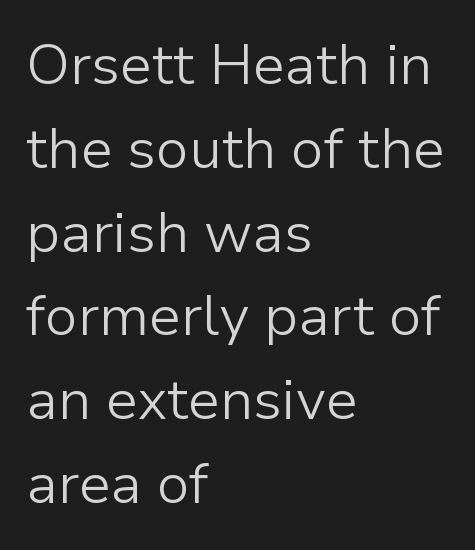
Q: Is the text bold? A: No.
Q: Is the text italic (slanted)? A: No, it is upright.
Q: Is the typeface a serif or a sans-serif typeface? A: Sans-serif.
Q: Is the text underlined? A: No.
Q: How is the paragraph aligned? A: Left-aligned.
Q: Is the spacing between letters normal or unusually wide? A: Normal.
Q: Is the spacing between lines tight, normal or loose? A: Normal.
Q: Width (condensed, normal, or wide)? A: Normal.
Q: Stroke contrast? A: Low.
Q: x-height? A: Medium.
Q: Monospaced? A: No.
